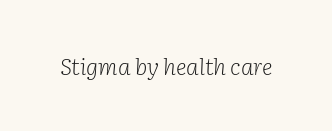
Q: Is the text bold? A: No.
Q: Is the text italic (slanted)? A: Yes, it leans right by about 2 degrees.
Q: Is the text underlined? A: No.
Q: Is the spacing between letters normal or unusually wide? A: Normal.
